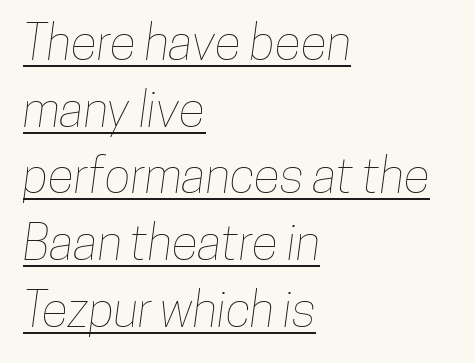
The image shows 49 px condensed type; set left-aligned, normal line spacing (1.36x), normal letter spacing, underlined; low stroke contrast and a medium x-height.
